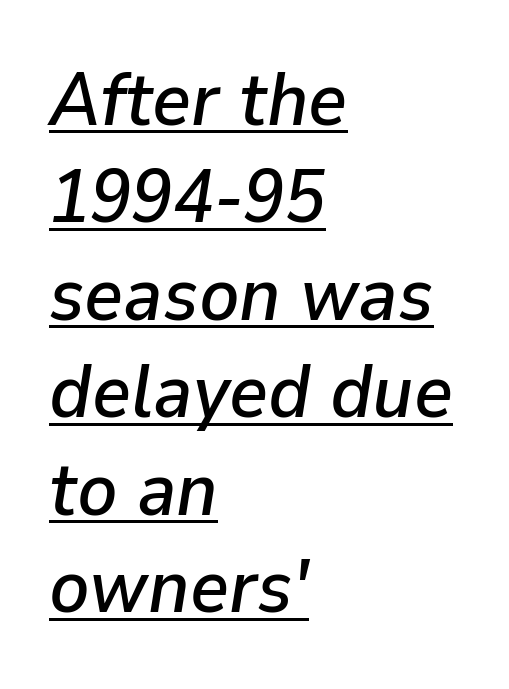
The image shows 75 px text type, italic (leaning right); set left-aligned, normal line spacing (1.3x), normal letter spacing, underlined; low stroke contrast and a medium x-height.
